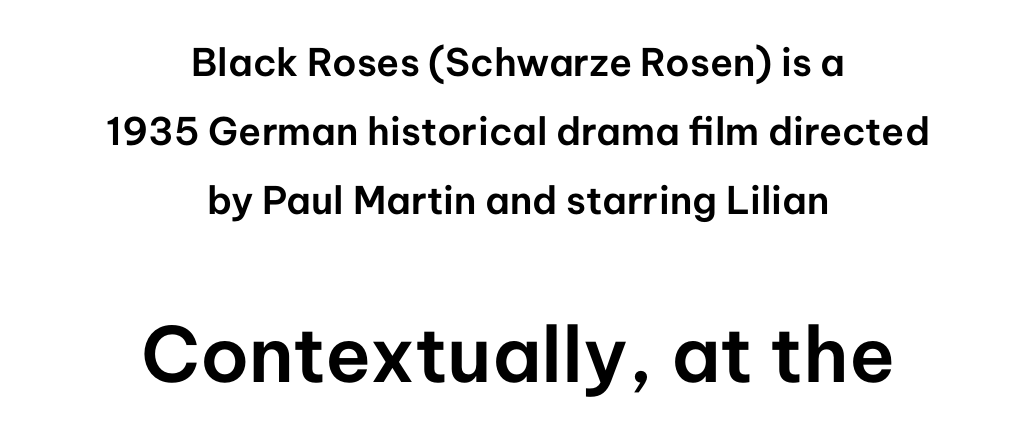
The image shows 76 px sans-serif type, upright; set centered, line spacing 1.82x, normal letter spacing, not underlined; the second (bottom) block is 2.0x larger; low stroke contrast and a medium x-height.
